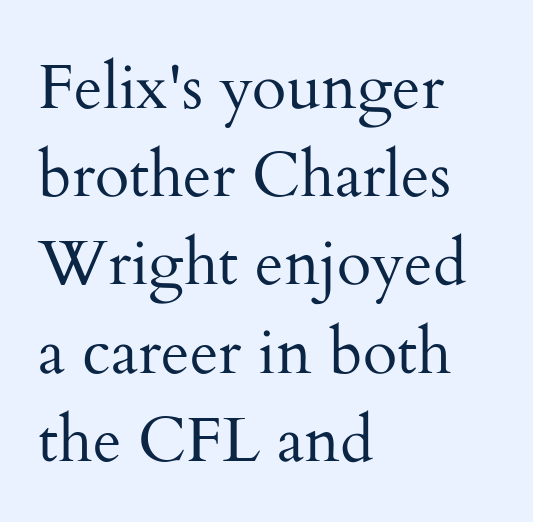
A student would call this left alignment; a typographer would say flush left, rag right. Nothing unusual about the tracking: characters are spaced as the font intends. What's the leading like? Ordinary, nothing unusual. No extra ink here — the face is not bold. Note: serifs present on the glyphs.
